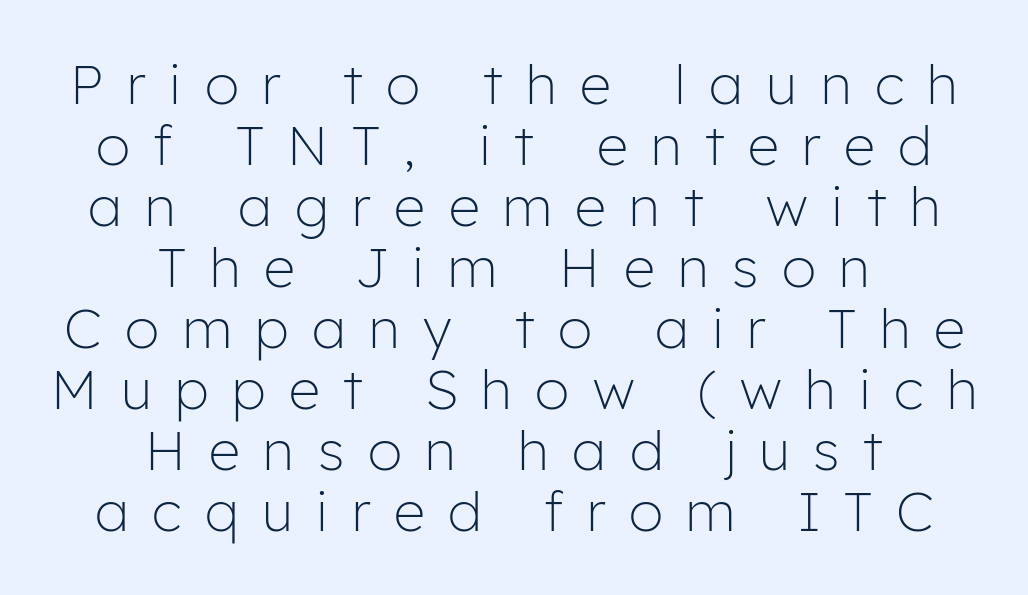
{"serif": "no", "italic": "no", "bold": "no", "weight": "light", "width": "normal", "stroke_contrast": "low", "x_height": "medium", "monospaced": "no", "underline": "no", "align": "center", "line_spacing": "tight", "line_spacing_ratio": 1.11, "letter_spacing": "wide", "letter_spacing_em": 0.43, "glyph_px": 55}
